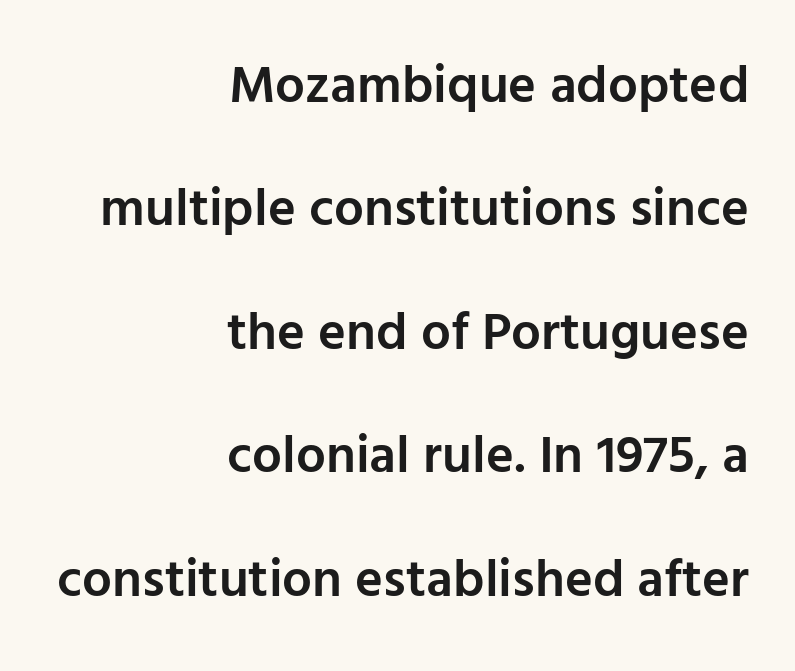
The image shows 53 px semibold sans-serif type, upright; set right-aligned, loose line spacing (2.33x), normal letter spacing, not underlined; low stroke contrast and a medium x-height.
